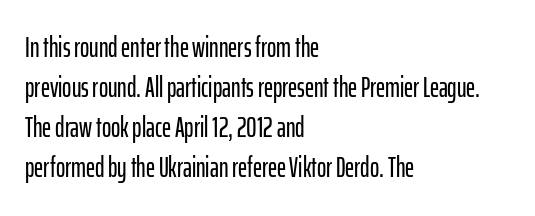
Each row of text sits above clean, open space. Interline gaps are of average width in this sample. Classification — sans serif. The face used here is rendered with its standard letterfit.
